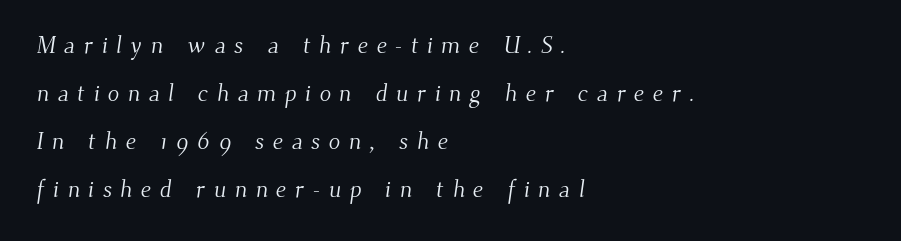
{"bold": "no", "underline": "no", "align": "left", "line_spacing": "loose", "line_spacing_ratio": 2.0, "letter_spacing": "wide", "letter_spacing_em": 0.35, "glyph_px": 24}
